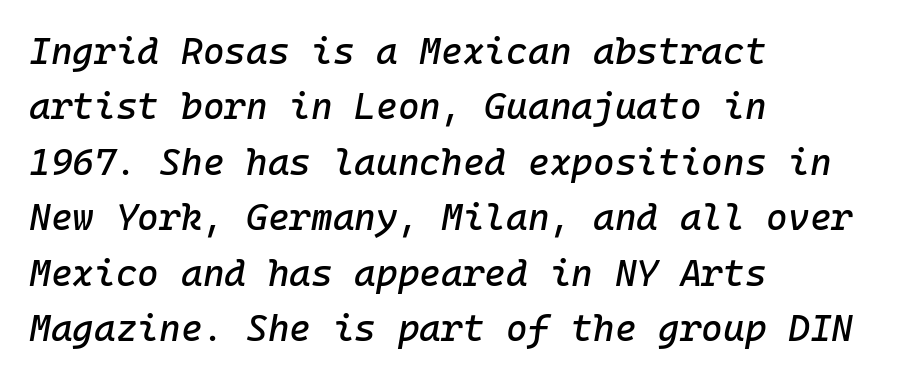
{"italic": "yes", "lean": "right", "slant_degrees": 10, "width": "normal", "stroke_contrast": "low", "x_height": "medium", "monospaced": "yes", "underline": "no", "align": "left", "line_spacing": "normal", "line_spacing_ratio": 1.5, "letter_spacing": "normal", "letter_spacing_em": 0.0, "glyph_px": 37}
